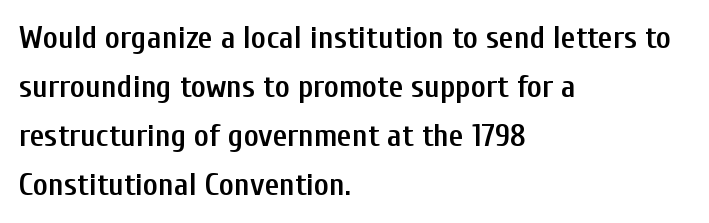
Q: Is the text bold? A: Semi-bold.
Q: Is the text italic (slanted)? A: No, it is upright.
Q: Is the typeface a serif or a sans-serif typeface? A: Sans-serif.
Q: Is the text underlined? A: No.
Q: How is the paragraph aligned? A: Left-aligned.
Q: Is the spacing between letters normal or unusually wide? A: Normal.
Q: Is the spacing between lines tight, normal or loose? A: Normal.
Q: Width (condensed, normal, or wide)? A: Condensed.
Q: Stroke contrast? A: Low.
Q: x-height? A: Medium.
Q: Monospaced? A: No.
